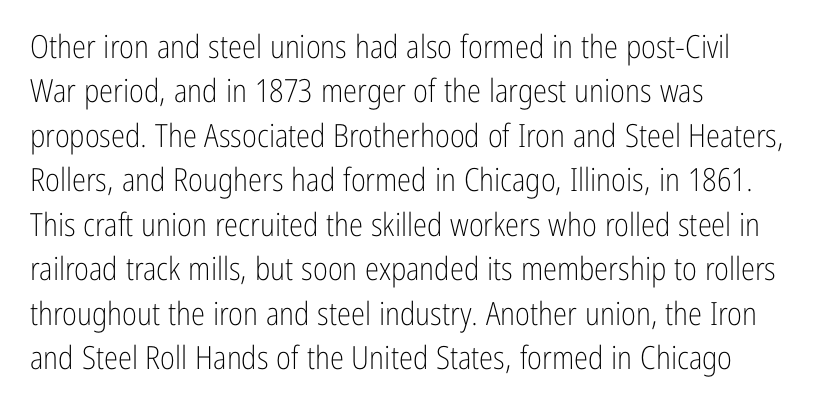
{"serif": "no", "italic": "no", "bold": "no", "weight": "light", "width": "condensed", "stroke_contrast": "low", "x_height": "medium", "monospaced": "no", "underline": "no", "align": "left", "line_spacing": "normal", "line_spacing_ratio": 1.39, "letter_spacing": "normal", "letter_spacing_em": 0.0, "glyph_px": 32}
